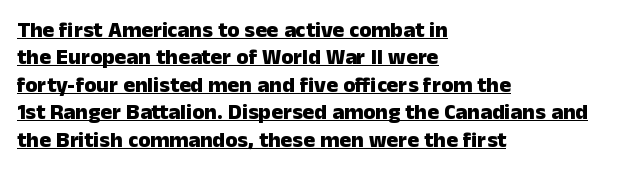
{"italic": "no", "bold": "yes", "underline": "yes", "align": "left", "line_spacing": "normal", "line_spacing_ratio": 1.25, "letter_spacing": "normal", "letter_spacing_em": 0.0, "glyph_px": 22}
